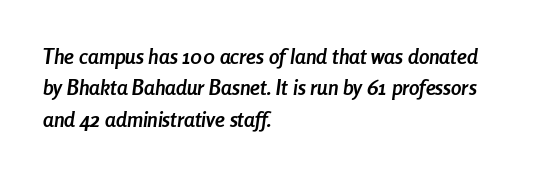
Line beginnings align vertically; line endings do not. How would I describe the line gaps? Plain and ordinary. Compared with typical body copy, the letter spacing here is the same. Notice how the stems are inclined rather than vertical — that's the hallmark of italics. The baseline area is clear.
